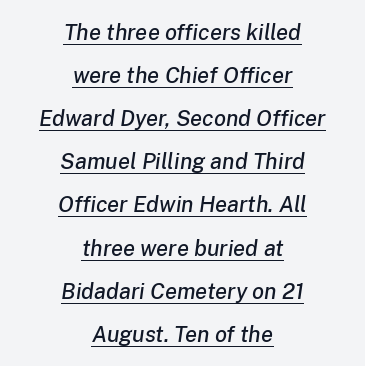
Q: Is the text italic (slanted)? A: Yes, it leans right by about 8 degrees.
Q: Is the text underlined? A: Yes.
Q: How is the paragraph aligned? A: Centered.
Q: Is the spacing between letters normal or unusually wide? A: Normal.
Q: Is the spacing between lines tight, normal or loose? A: Loose.
